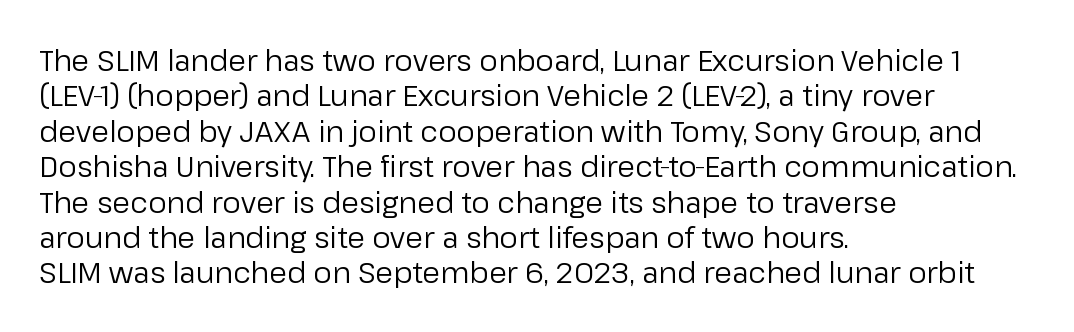
Nope, not italic — everything's standing straight. The letterforms sit shoulder to shoulder at normal distance. No extra ink here — the face is not bold. Check under the words: just untouched page. The text block is weighted toward the left margin, trailing off unevenly rightward. You could not count columns in this text — the font is proportionally spaced.
